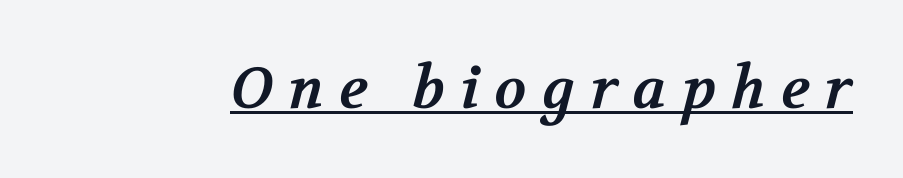
Q: Is the text bold? A: Yes.
Q: Is the typeface a serif or a sans-serif typeface? A: Serif.
Q: Is the text underlined? A: Yes.
Q: Is the spacing between letters normal or unusually wide? A: Unusually wide.
Q: Width (condensed, normal, or wide)? A: Normal.
Q: Stroke contrast? A: Medium.
Q: x-height? A: Medium.
Q: Monospaced? A: No.
